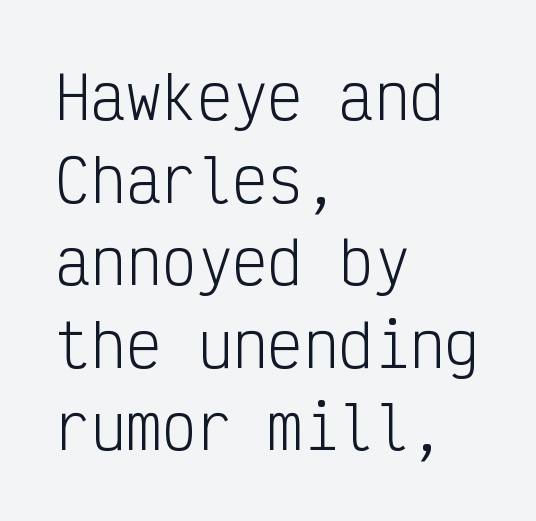
{"serif": "no", "italic": "no", "bold": "no", "weight": "light", "width": "condensed", "stroke_contrast": "low", "x_height": "medium", "monospaced": "yes", "underline": "no", "align": "left", "line_spacing": "normal", "line_spacing_ratio": 1.4, "letter_spacing": "normal", "letter_spacing_em": 0.0, "glyph_px": 59}
